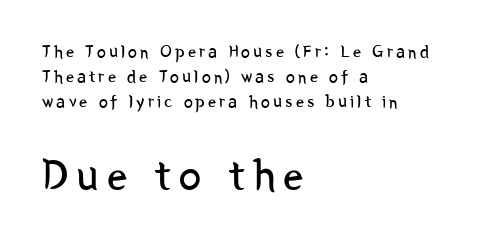
The image shows 45 px regular-weight, condensed sans-serif type, upright; set left-aligned, normal line spacing (1.38x), not underlined; the second (bottom) block is 2.5x larger; low stroke contrast and a medium x-height.
